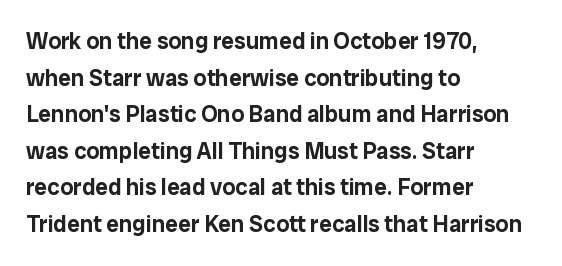
{"italic": "no", "underline": "no", "align": "left", "line_spacing": "normal", "line_spacing_ratio": 1.59, "letter_spacing": "normal", "letter_spacing_em": 0.0, "glyph_px": 23}
